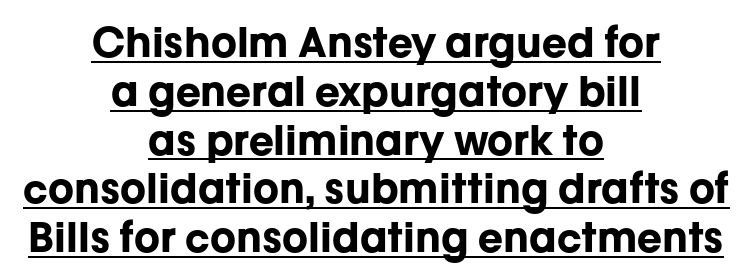
What weight is shown? A full bold with thick strokes. Do the characters align in a grid? No, the font is proportional. Emphasis is given by a line drawn under the lettering. The letterforms sit shoulder to shoulder at normal distance.
